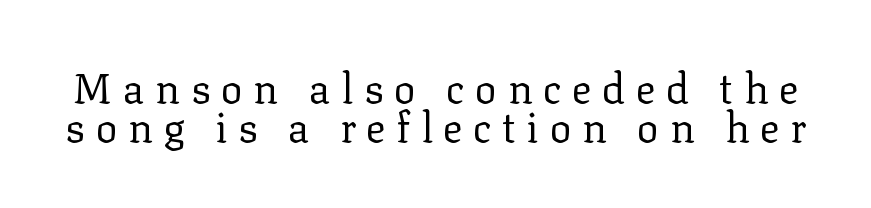
{"serif": "yes", "italic": "no", "bold": "no", "weight": "regular", "width": "normal", "stroke_contrast": "low", "x_height": "medium", "monospaced": "no", "underline": "no", "line_spacing": "tight", "line_spacing_ratio": 0.95, "letter_spacing": "wide", "letter_spacing_em": 0.26, "glyph_px": 41}
